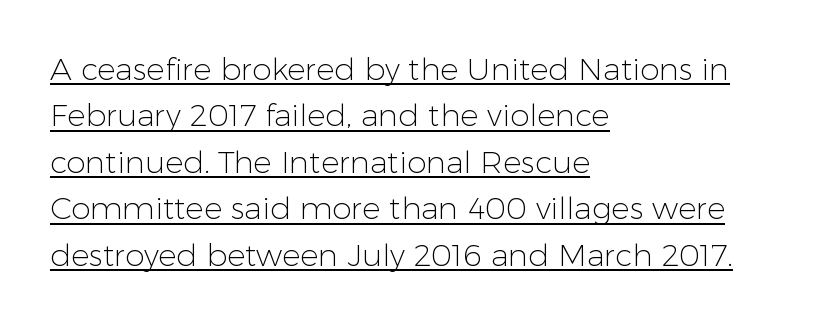
Q: Is the text bold? A: No.
Q: Is the text italic (slanted)? A: No, it is upright.
Q: Is the typeface a serif or a sans-serif typeface? A: Sans-serif.
Q: Is the text underlined? A: Yes.
Q: How is the paragraph aligned? A: Left-aligned.
Q: Is the spacing between letters normal or unusually wide? A: Normal.
Q: Is the spacing between lines tight, normal or loose? A: Normal.
Q: Width (condensed, normal, or wide)? A: Normal.
Q: Stroke contrast? A: Low.
Q: x-height? A: Medium.
Q: Monospaced? A: No.
